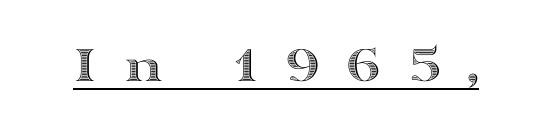
Q: Is the text italic (slanted)? A: No, it is upright.
Q: Is the text underlined? A: Yes.
Q: Is the spacing between letters normal or unusually wide? A: Unusually wide.
Q: Width (condensed, normal, or wide)? A: Wide.
Q: x-height? A: Medium.
Q: Monospaced? A: No.
